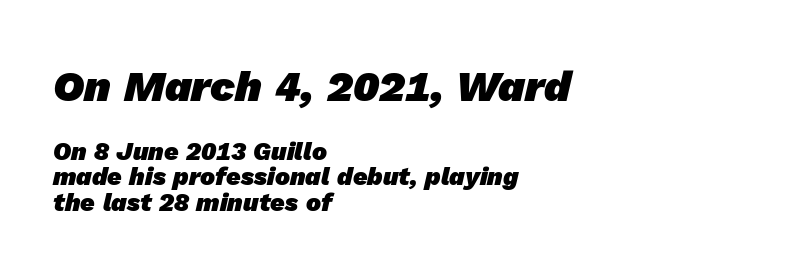
Is this a sans? Yes — the strokes have no serifs. Is the letter spacing exaggerated? No — it looks like the ordinary default. Quick note: underline off. Is this a fixed-width face? No — the glyphs have proportional, varying widths.
